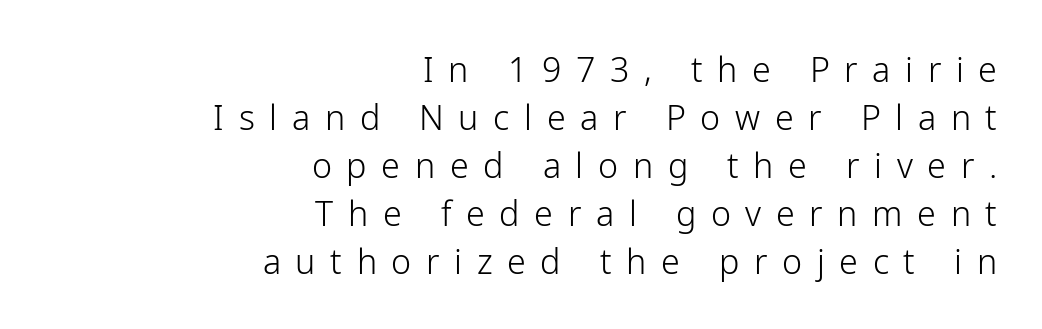
Stem width sits at or under what a default text font uses. Line endings align vertically; line beginnings do not. Upright lettering throughout. The type family on display is of the sans-serif kind. Horizontal bands of white between lines are of average thickness. The rendering uses natural spacing where letterforms have individual widths.
